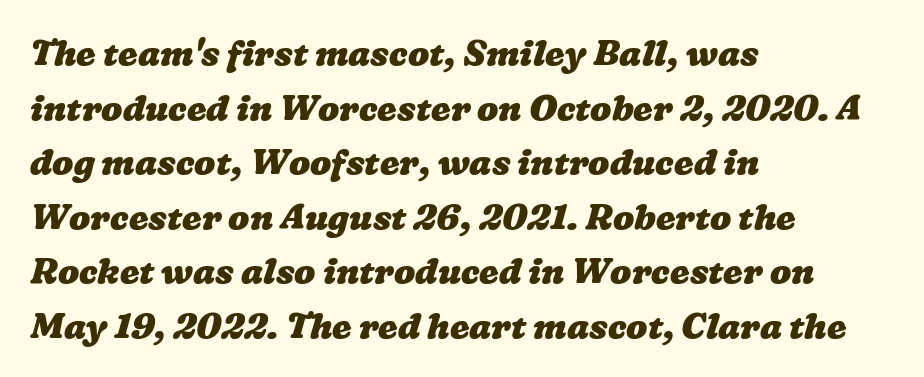
Q: Is the text bold? A: Yes.
Q: Is the text underlined? A: No.
Q: How is the paragraph aligned? A: Left-aligned.
Q: Is the spacing between letters normal or unusually wide? A: Normal.
Q: Is the spacing between lines tight, normal or loose? A: Normal.
Q: Width (condensed, normal, or wide)? A: Wide.
Q: Stroke contrast? A: Low.
Q: x-height? A: Medium.
Q: Monospaced? A: No.
